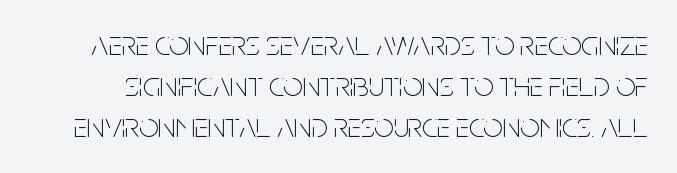
Q: Is the text bold? A: No.
Q: Is the text italic (slanted)? A: No, it is upright.
Q: Is the typeface a serif or a sans-serif typeface? A: Sans-serif.
Q: Is the text underlined? A: No.
Q: Is the spacing between letters normal or unusually wide? A: Normal.
Q: Width (condensed, normal, or wide)? A: Condensed.
Q: Stroke contrast? A: Low.
Q: x-height? A: Large.
Q: Monospaced? A: No.
